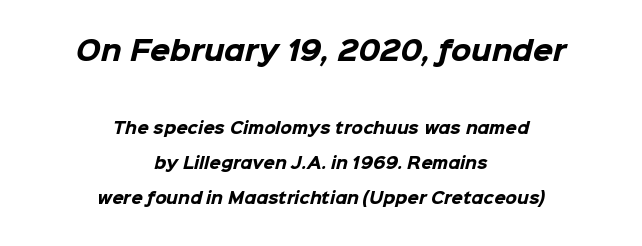
Q: Is the text bold? A: Yes.
Q: Is the text underlined? A: No.
Q: How is the paragraph aligned? A: Centered.
Q: Is the spacing between letters normal or unusually wide? A: Normal.
Q: Is the spacing between lines tight, normal or loose? A: Loose.
Q: Which block of text is set in a larger size, the first (top) or the second (bottom)? A: The first (top) one.
